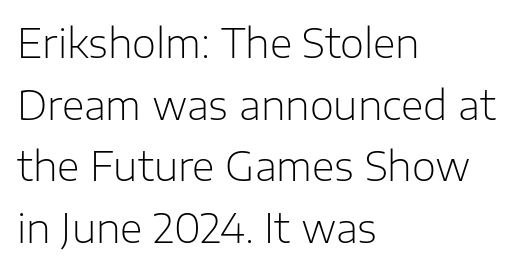
The image shows 39 px light sans-serif type, upright; set left-aligned, normal line spacing (1.58x), normal letter spacing, not underlined; low stroke contrast and a medium x-height.
